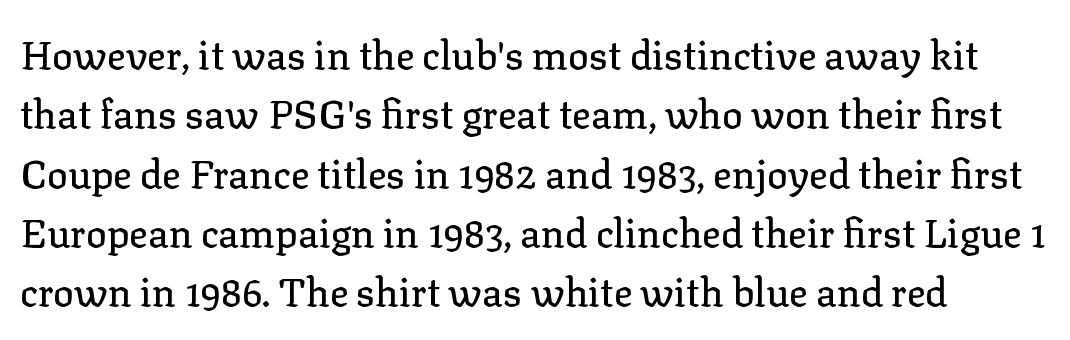
Q: Is the text italic (slanted)? A: No, it is upright.
Q: Is the typeface a serif or a sans-serif typeface? A: Serif.
Q: Is the text underlined? A: No.
Q: Is the spacing between letters normal or unusually wide? A: Normal.
Q: Is the spacing between lines tight, normal or loose? A: Normal.
Q: Width (condensed, normal, or wide)? A: Normal.
Q: Stroke contrast? A: Low.
Q: x-height? A: Medium.
Q: Monospaced? A: No.
